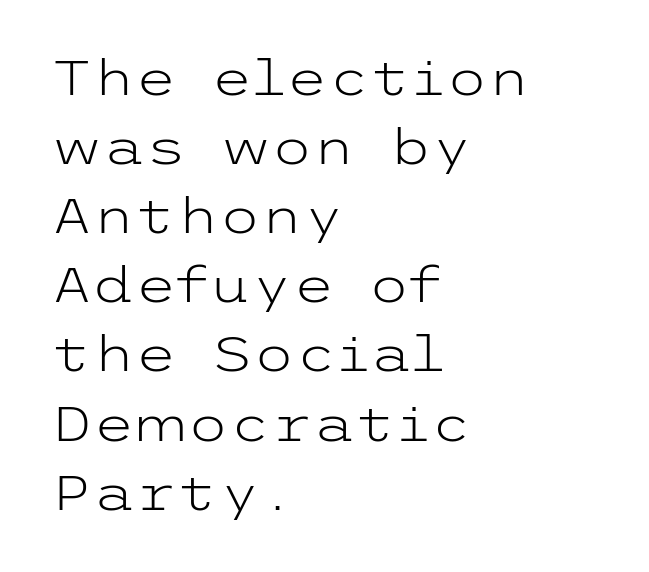
The space directly below the letters is spotless. These lines are set flush left with a ragged right edge. Tall strokes in this sample are plumb rather than angled. Unbolded letterforms with no extra heft.
